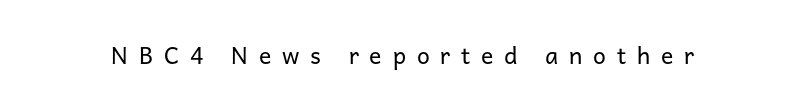
{"italic": "no", "bold": "no", "underline": "no", "letter_spacing": "wide", "letter_spacing_em": 0.47, "glyph_px": 23}
